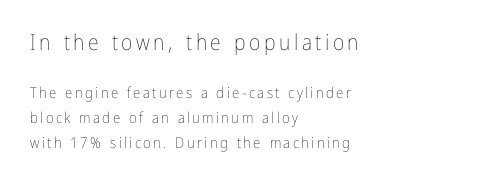
{"italic": "no", "bold": "no", "underline": "no", "align": "left", "line_spacing": "normal", "line_spacing_ratio": 1.69, "larger_block": "first", "size_ratio": 1.47, "glyph_px": 22}
